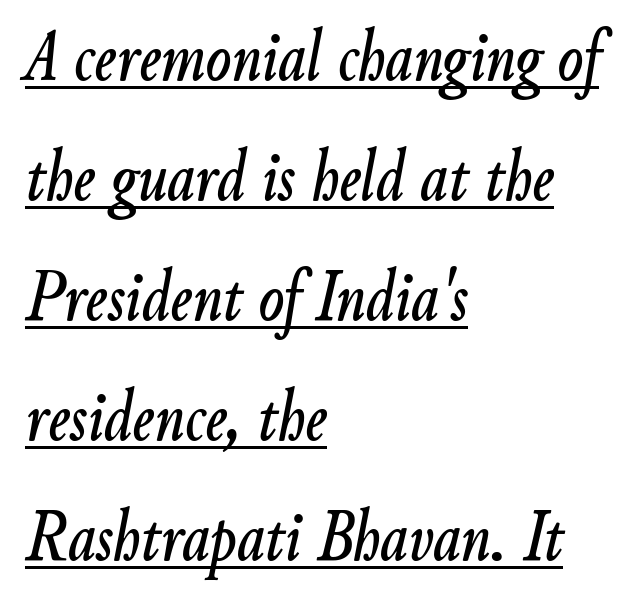
{"italic": "yes", "lean": "right", "slant_degrees": 9, "width": "condensed", "stroke_contrast": "low", "x_height": "small", "monospaced": "no", "underline": "yes", "align": "left", "line_spacing": "normal", "line_spacing_ratio": 1.6, "letter_spacing": "normal", "letter_spacing_em": 0.0, "glyph_px": 75}
